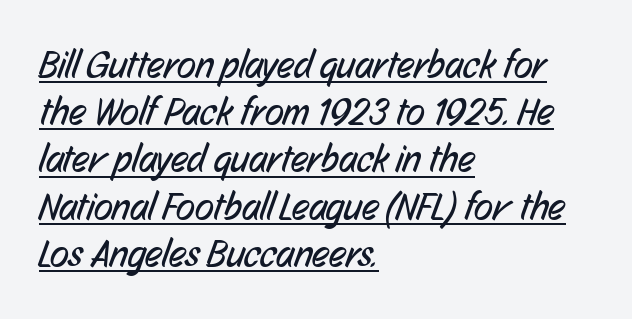
The letters carry no serifs — their stems end cleanly without finishing strokes. The typesetter has applied underlining to the passage shown. Varying glyph widths throughout — classic text-font behaviour. Caption: standard tracking, unaltered. These glyphs show unthickened strokes, regular width or finer.
